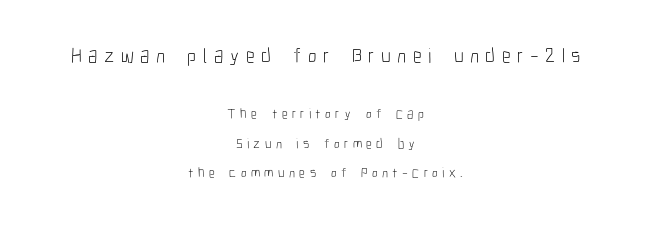
Is the letter spacing exaggerated? Yes — the characters are pushed far apart. Glance below the letters and you will spot only blank space. Bold? No — there's no thickening of the strokes. Horizontally, the lines are justified to the midpoint only. The letters in the upper block stand taller than those in the block below.
